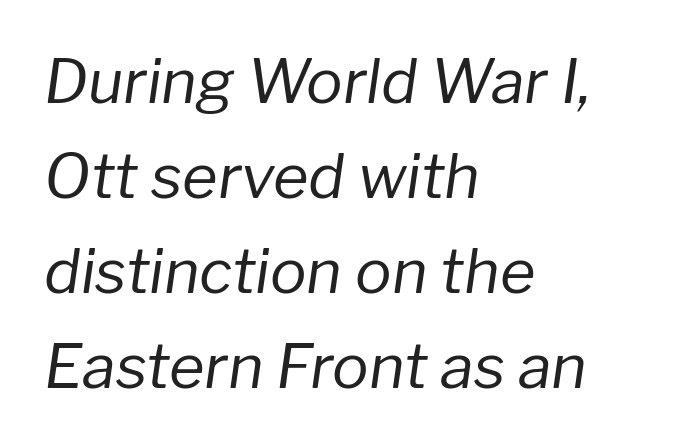
{"italic": "yes", "lean": "right", "slant_degrees": 8, "bold": "no", "weight": "regular", "width": "normal", "stroke_contrast": "low", "x_height": "medium", "monospaced": "no", "underline": "no", "align": "left", "line_spacing": "normal", "line_spacing_ratio": 1.56, "letter_spacing": "normal", "letter_spacing_em": 0.0, "glyph_px": 61}
